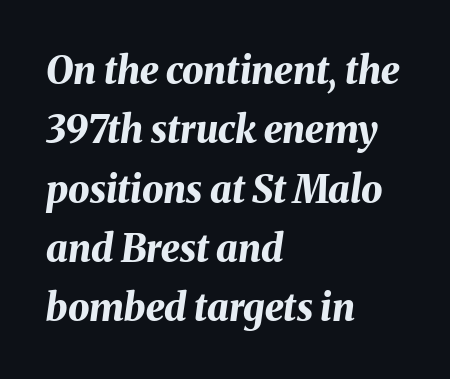
The image shows 38 px bold type, italic (leaning right); set left-aligned, normal line spacing (1.56x), normal letter spacing, not underlined; medium stroke contrast and a medium x-height.
